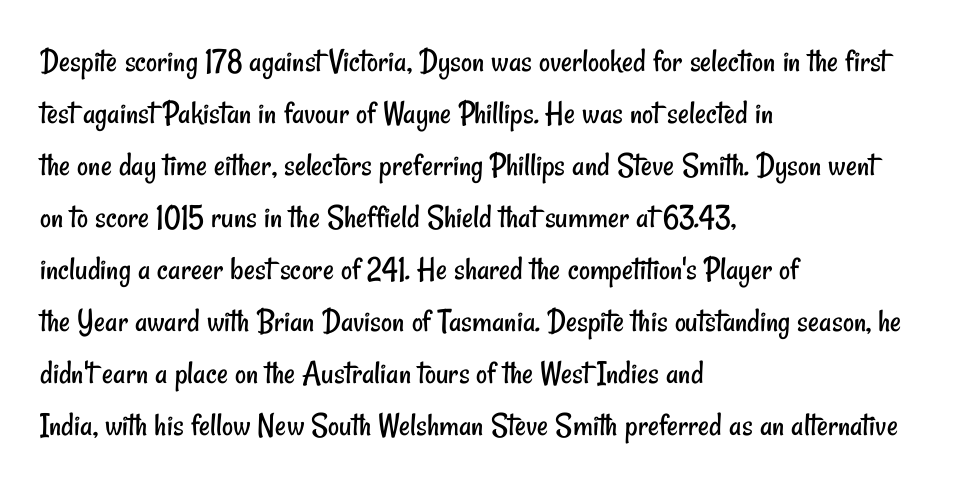
Q: Is the text bold? A: No.
Q: Is the typeface a serif or a sans-serif typeface? A: Sans-serif.
Q: Is the text underlined? A: No.
Q: How is the paragraph aligned? A: Left-aligned.
Q: Is the spacing between letters normal or unusually wide? A: Normal.
Q: Is the spacing between lines tight, normal or loose? A: Normal.
Q: Width (condensed, normal, or wide)? A: Condensed.
Q: Stroke contrast? A: Low.
Q: x-height? A: Small.
Q: Monospaced? A: No.
